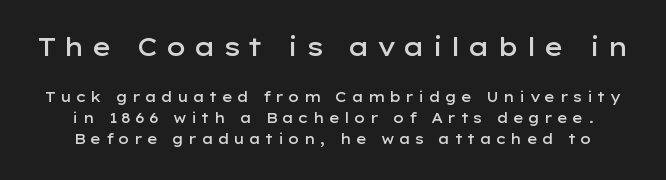
The image shows 25 px text type, upright; set normal line spacing (1.5x), unusually wide letter spacing (+0.28 em), not underlined; the first (top) block is 1.79x larger.
